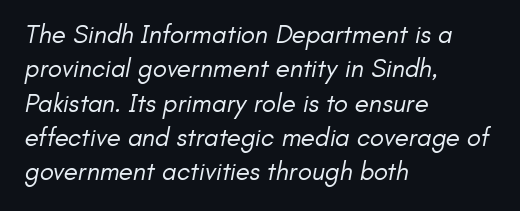
The foot of each line stays bare and open. Compared with a centered layout, this one pins lines to the left instead. The cut favours lightness, reaching ordinary text weight at its darkest. The designer left line spacing at the default.
